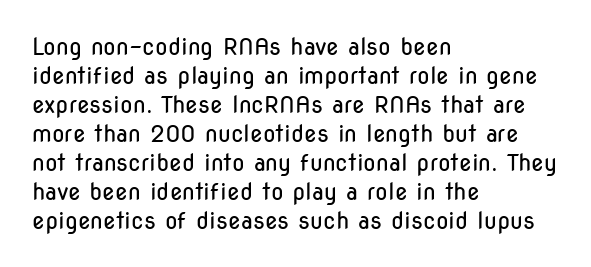
The image shows 23 px text type, upright; set left-aligned, normal line spacing (1.26x), normal letter spacing, not underlined.
